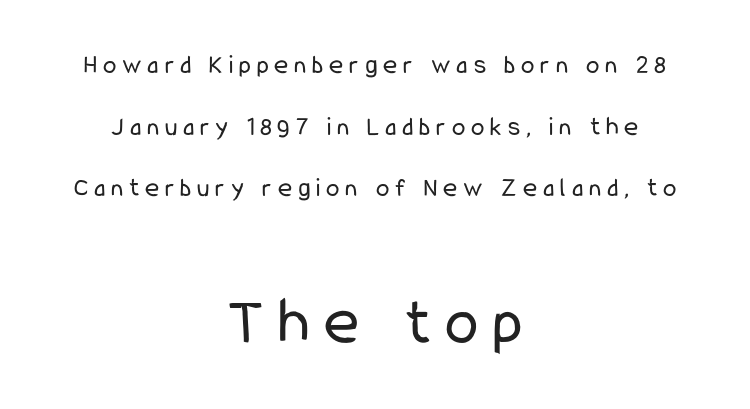
The image shows 67 px regular-weight, condensed sans-serif type, upright; set centered, loose line spacing (2.28x), unusually wide letter spacing (+0.22 em), not underlined; the second (bottom) block is 2.48x larger; low stroke contrast and a medium x-height.
